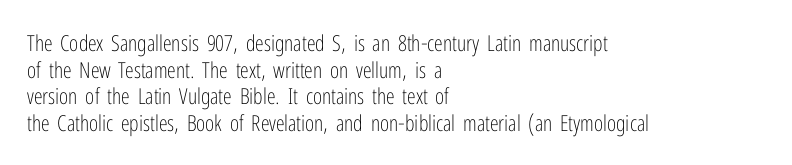
The image shows 22 px text type, upright; set left-aligned, line spacing 1.21x, normal letter spacing, not underlined.
